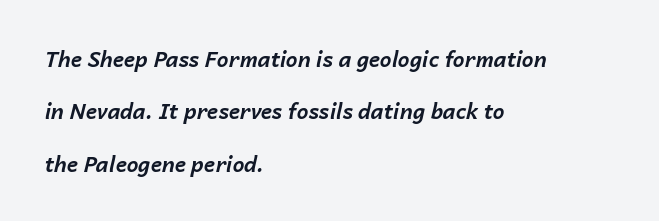
Q: Is the text bold? A: Yes.
Q: Is the text italic (slanted)? A: Yes, it leans right by about 14 degrees.
Q: Is the text underlined? A: No.
Q: How is the paragraph aligned? A: Left-aligned.
Q: Is the spacing between letters normal or unusually wide? A: Normal.
Q: Is the spacing between lines tight, normal or loose? A: Loose.
